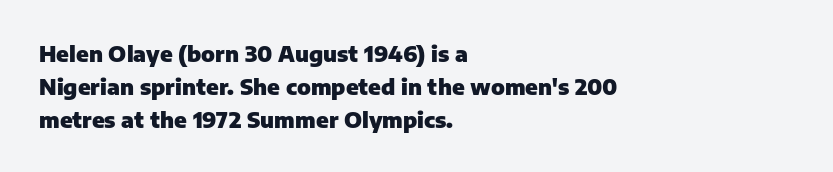
The image shows 22 px bold type, upright; set left-aligned, normal line spacing (1.49x), normal letter spacing, not underlined.
